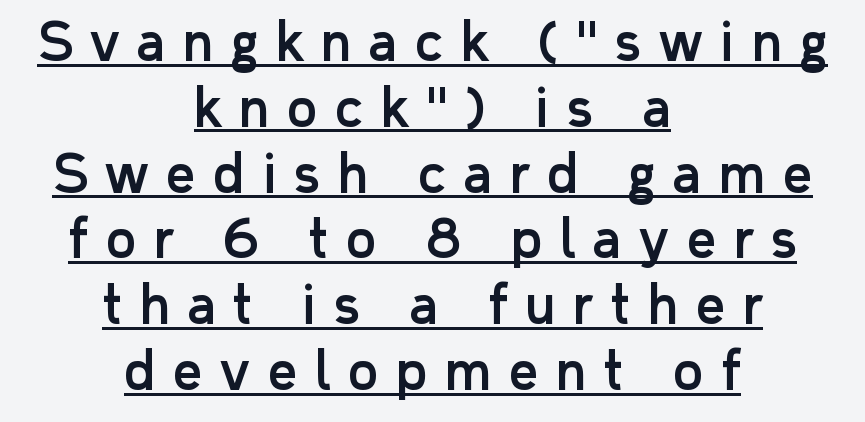
{"serif": "no", "italic": "no", "width": "normal", "stroke_contrast": "low", "x_height": "medium", "monospaced": "no", "underline": "yes", "align": "center", "line_spacing": "normal", "line_spacing_ratio": 1.29, "letter_spacing": "wide", "letter_spacing_em": 0.35, "glyph_px": 51}
